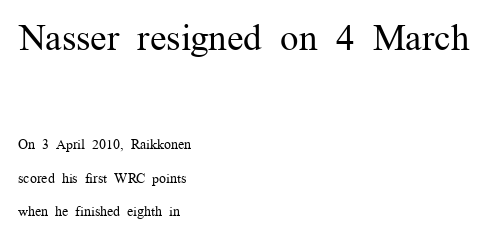
Words float on clear page, feet unadorned. The rendering shrinks the type as you move from the upper chunk to the lower. The font sits on the lighter half of the weight spectrum, regular included. Do the characters align in a grid? No, the font is proportional. Vertical strokes here are truly vertical.
